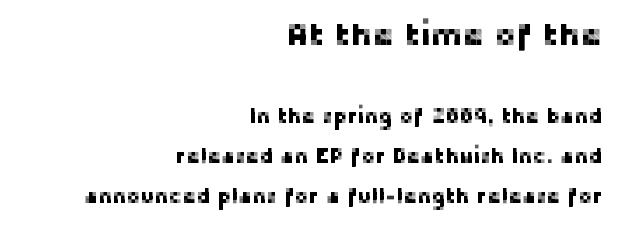
Q: Is the text italic (slanted)? A: No, it is upright.
Q: Is the typeface a serif or a sans-serif typeface? A: Sans-serif.
Q: Is the text underlined? A: No.
Q: How is the paragraph aligned? A: Right-aligned.
Q: Is the spacing between letters normal or unusually wide? A: Normal.
Q: Is the spacing between lines tight, normal or loose? A: Loose.
Q: Which block of text is set in a larger size, the first (top) or the second (bottom)? A: The first (top) one.
Q: Width (condensed, normal, or wide)? A: Normal.
Q: Stroke contrast? A: Low.
Q: x-height? A: Medium.
Q: Monospaced? A: No.
